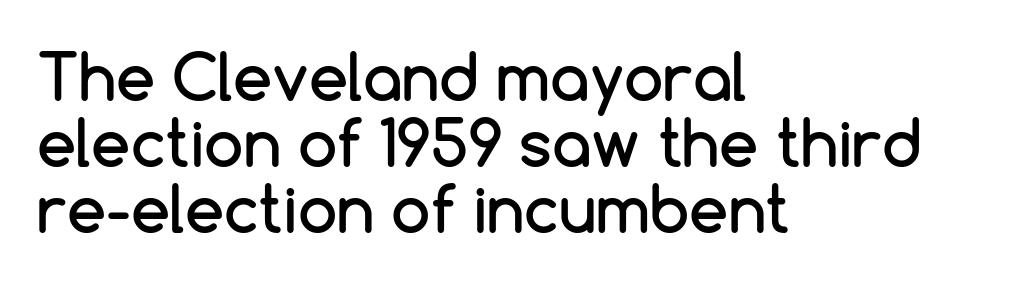
The image shows 63 px sans-serif type, upright; set left-aligned, tight line spacing (1.05x), normal letter spacing, not underlined; low stroke contrast and a medium x-height.
